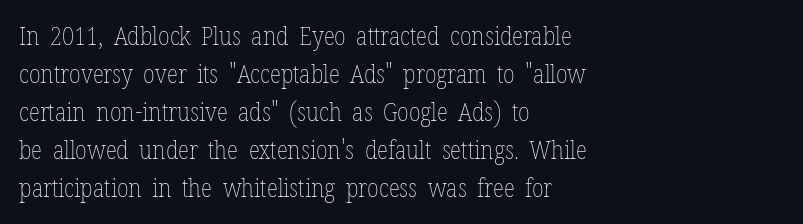
{"italic": "no", "bold": "no", "underline": "no", "align": "left", "line_spacing": "normal", "line_spacing_ratio": 1.46, "letter_spacing": "normal", "letter_spacing_em": 0.0, "glyph_px": 26}
